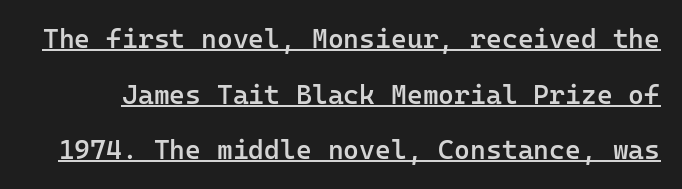
{"italic": "no", "bold": "semi", "underline": "yes", "line_spacing": "loose", "line_spacing_ratio": 2.06, "letter_spacing": "normal", "letter_spacing_em": 0.0, "glyph_px": 27}
